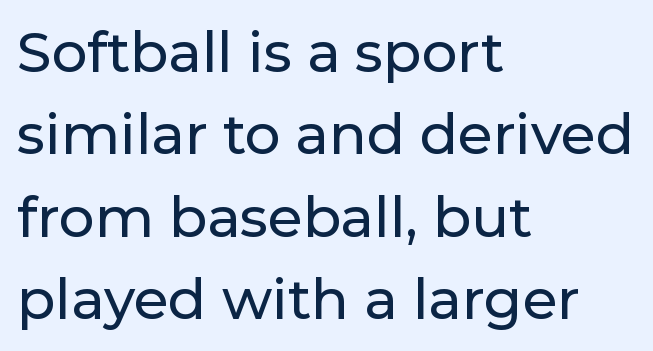
Line spacing here is normal. Visually the block forms a straight wall on the left and a jagged coastline on the right. The gaps between neighbouring characters are ordinary and unremarkable. This is roman type, the default non-slanted kind.
